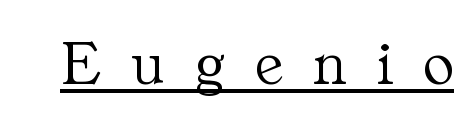
{"serif": "yes", "italic": "no", "bold": "no", "weight": "light", "width": "normal", "stroke_contrast": "medium", "x_height": "medium", "monospaced": "no", "underline": "yes", "letter_spacing": "wide", "letter_spacing_em": 0.46, "glyph_px": 65}
